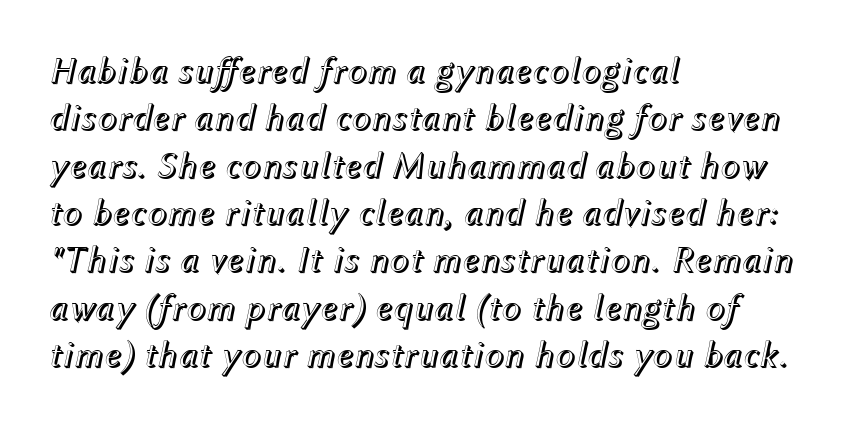
Q: Is the text italic (slanted)? A: Yes, it leans right by about 12 degrees.
Q: Is the text underlined? A: No.
Q: How is the paragraph aligned? A: Left-aligned.
Q: Is the spacing between letters normal or unusually wide? A: Normal.
Q: Is the spacing between lines tight, normal or loose? A: Normal.
Q: Width (condensed, normal, or wide)? A: Normal.
Q: x-height? A: Medium.
Q: Monospaced? A: No.
